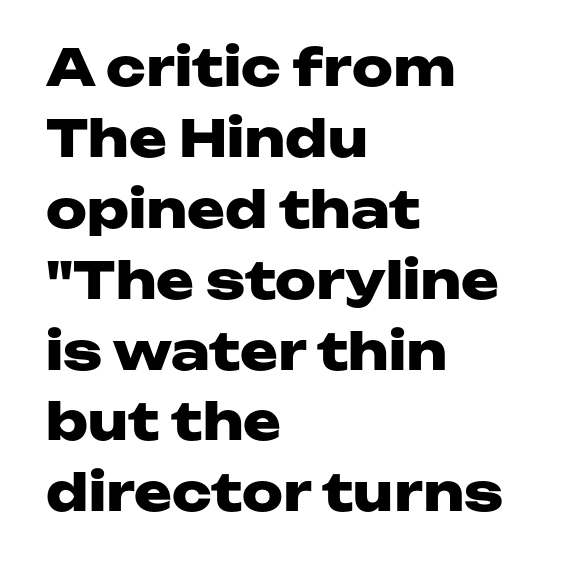
Evenly set lines give the paragraph a standard silhouette. The passage shown is not underscored anywhere. What kind of face is this? One without serifs — a sans. What stands out about the letter spacing? Nothing — it is the standard amount. This is the regular roman posture of the typeface. Each line starts at the same left margin while the right side varies.
